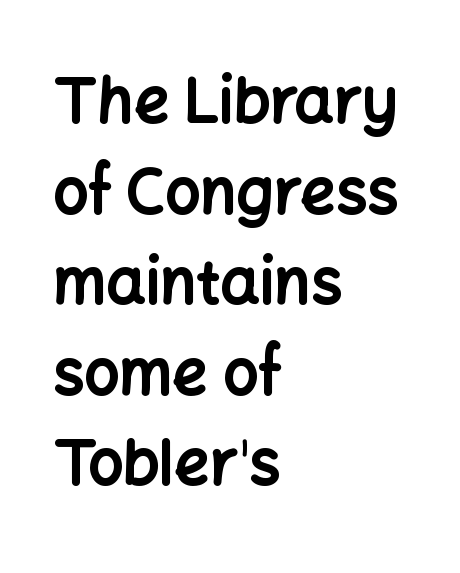
What stands out about the letter spacing? Nothing — it is the standard amount. The rendering shows plain stroke endings on the letterforms — a sans-serif design. Successive baselines arrive at the customary interval. This sample has the flowing, uneven cadence of proportional lettering. The lines in this sample share a left origin and differ only in where they stop. A clean baseline with only descenders dipping below it.
